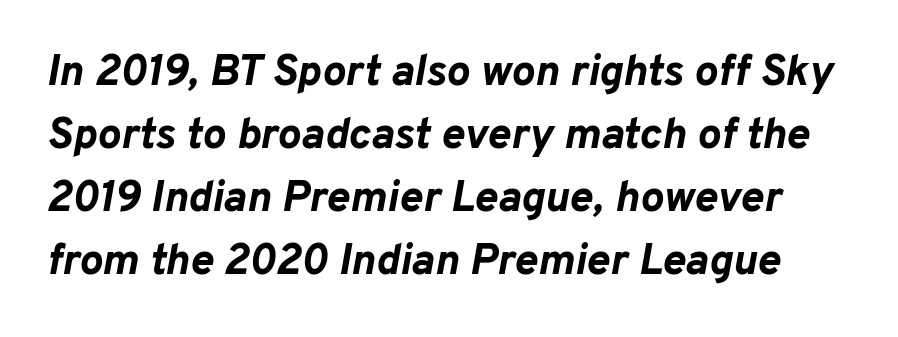
Q: Is the text bold? A: Yes.
Q: Is the text italic (slanted)? A: Yes, it leans right by about 10 degrees.
Q: Is the text underlined? A: No.
Q: Is the spacing between letters normal or unusually wide? A: Normal.
Q: Is the spacing between lines tight, normal or loose? A: Normal.
Q: Width (condensed, normal, or wide)? A: Normal.
Q: Stroke contrast? A: Low.
Q: x-height? A: Medium.
Q: Monospaced? A: No.
